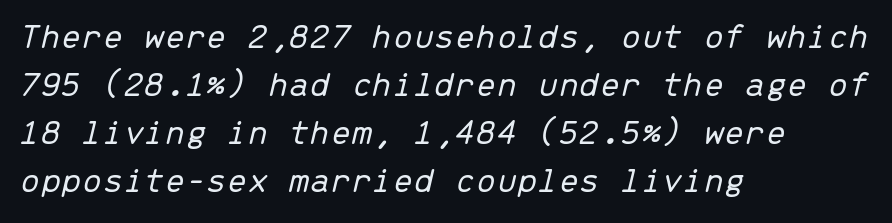
Default kerning and tracking; the words read as compact shapes. Leftover space on each line is placed entirely after the last word. The vertical gap from one line to the next is medium. The typeface has the unassuming heft of standard copy or less. This sample has the even, mechanical cadence of fixed-width lettering.
